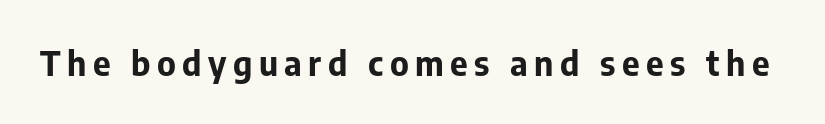
The image shows 34 px bold sans-serif type, upright; set not underlined; low stroke contrast and a medium x-height.
